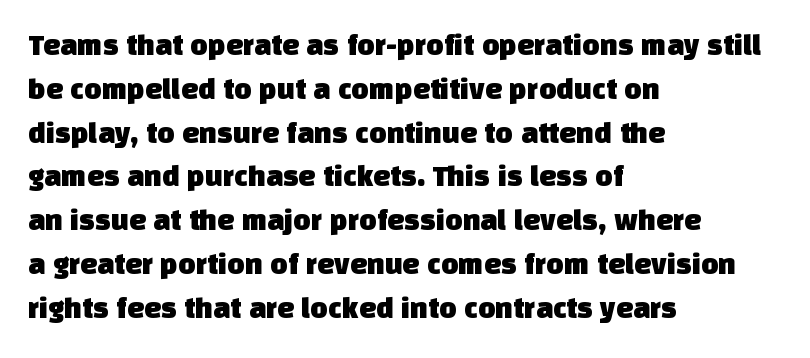
{"serif": "no", "width": "normal", "stroke_contrast": "low", "x_height": "large", "monospaced": "no", "underline": "no", "align": "left", "line_spacing": "normal", "line_spacing_ratio": 1.46, "letter_spacing": "normal", "letter_spacing_em": 0.0, "glyph_px": 30}
